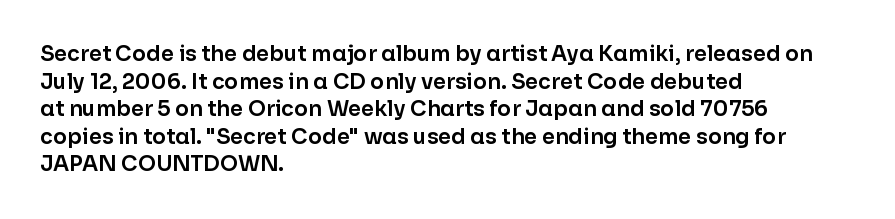
{"italic": "no", "underline": "no", "align": "left", "line_spacing": "normal", "line_spacing_ratio": 1.31, "letter_spacing": "normal", "letter_spacing_em": 0.0, "glyph_px": 21}
